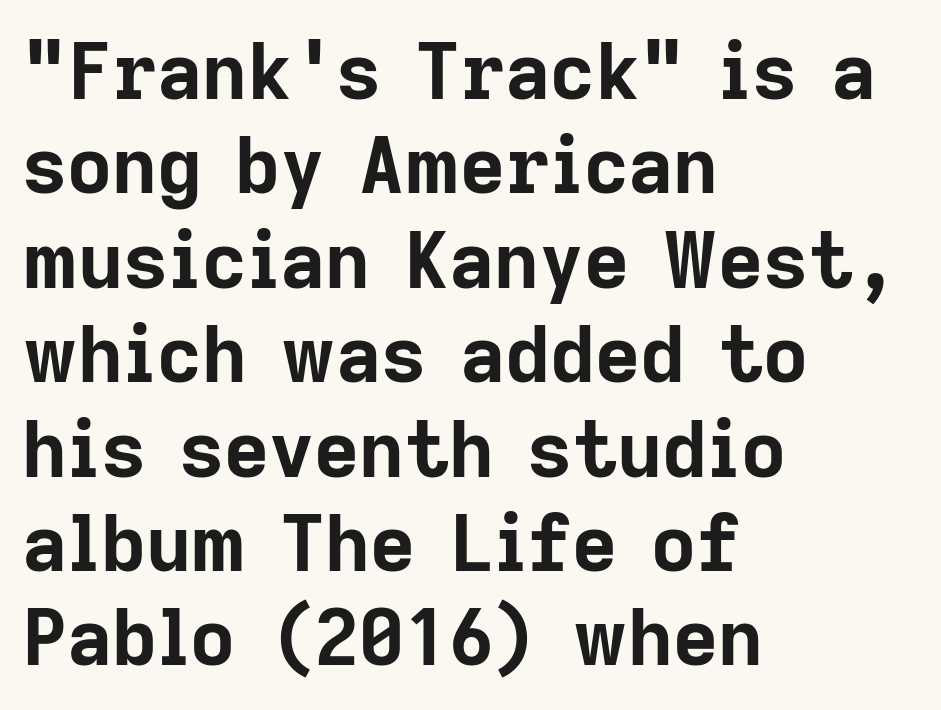
The image shows 78 px bold sans-serif type, upright; set left-aligned, line spacing 1.21x, normal letter spacing, not underlined; low stroke contrast and a medium x-height.
